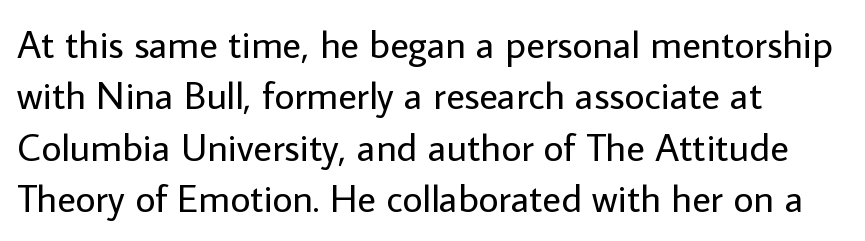
{"serif": "no", "italic": "no", "bold": "no", "weight": "regular", "width": "normal", "stroke_contrast": "low", "x_height": "medium", "monospaced": "no", "underline": "no", "align": "left", "line_spacing": "normal", "line_spacing_ratio": 1.32, "letter_spacing": "normal", "letter_spacing_em": 0.0, "glyph_px": 39}
